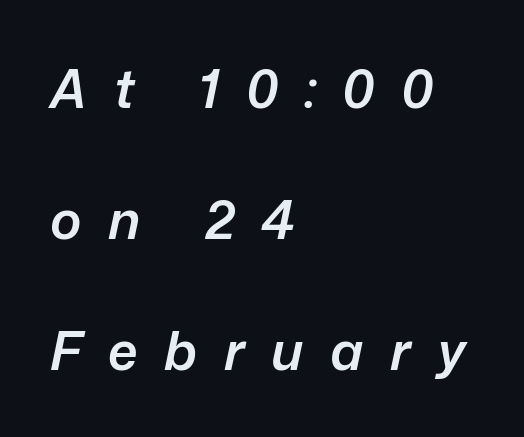
Stroke thickness is moderately raised; the sample reads as semibold. Italic: yes, the glyphs are oblique. Underline: absent. Caption: expanded tracking, letters set apart. This sample is left-justified, so line endings fall wherever the words run out. You could fit nearly another row in the gap between these rows.
